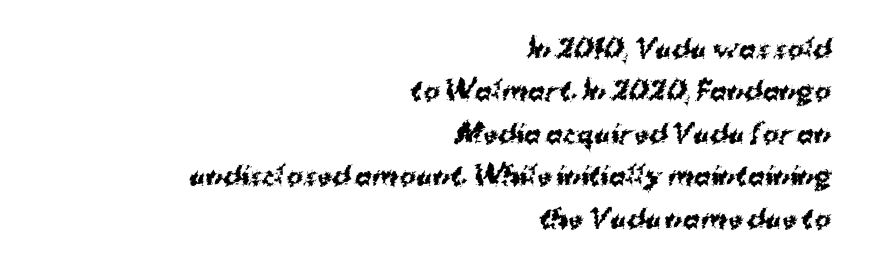
The image shows 25 px bold type; set right-aligned, normal line spacing (1.7x), normal letter spacing, not underlined.
